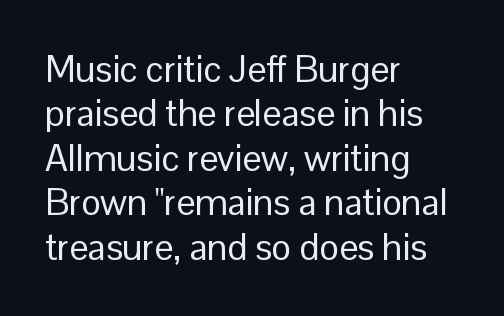
{"serif": "no", "italic": "no", "bold": "no", "weight": "regular", "width": "normal", "stroke_contrast": "low", "x_height": "medium", "monospaced": "no", "underline": "no", "align": "left", "line_spacing_ratio": 1.2, "letter_spacing": "normal", "letter_spacing_em": 0.0, "glyph_px": 37}
